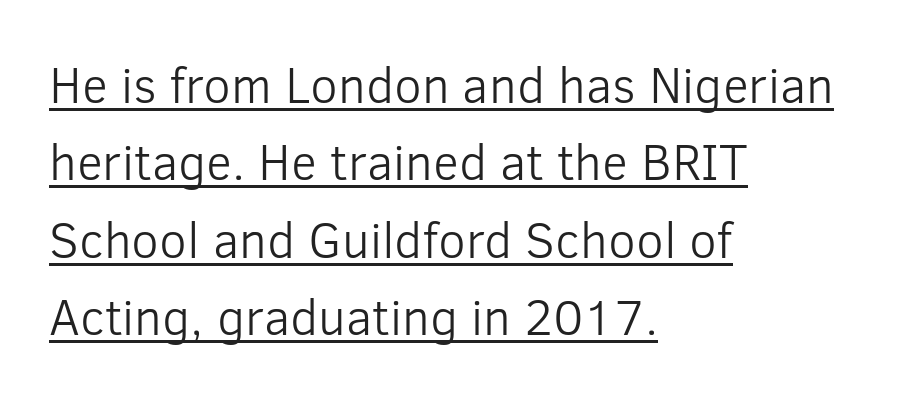
{"serif": "no", "italic": "no", "bold": "no", "weight": "light", "width": "normal", "stroke_contrast": "low", "x_height": "medium", "monospaced": "no", "underline": "yes", "align": "left", "line_spacing": "normal", "line_spacing_ratio": 1.55, "letter_spacing": "normal", "letter_spacing_em": 0.0, "glyph_px": 50}
